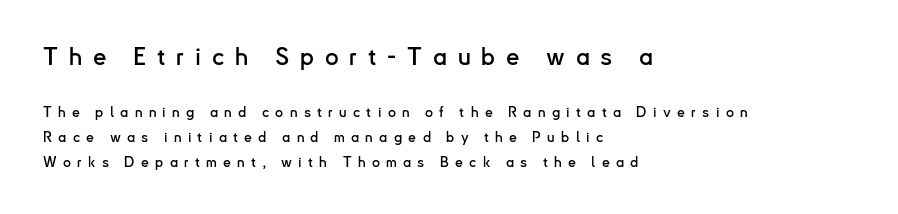
{"italic": "no", "underline": "no", "align": "left", "line_spacing_ratio": 1.76, "letter_spacing": "wide", "letter_spacing_em": 0.45, "larger_block": "first", "size_ratio": 1.71, "glyph_px": 24}
